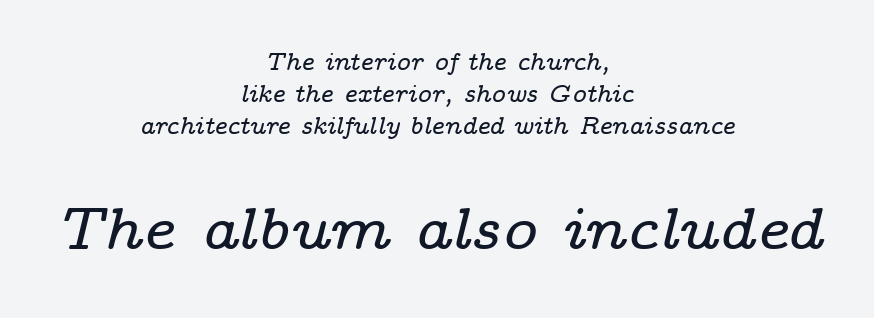
{"serif": "yes", "italic": "yes", "lean": "right", "slant_degrees": 14, "width": "wide", "stroke_contrast": "low", "x_height": "medium", "monospaced": "no", "underline": "no", "align": "center", "line_spacing": "normal", "line_spacing_ratio": 1.34, "letter_spacing": "normal", "letter_spacing_em": 0.0, "larger_block": "second", "size_ratio": 2.46, "glyph_px": 59}
